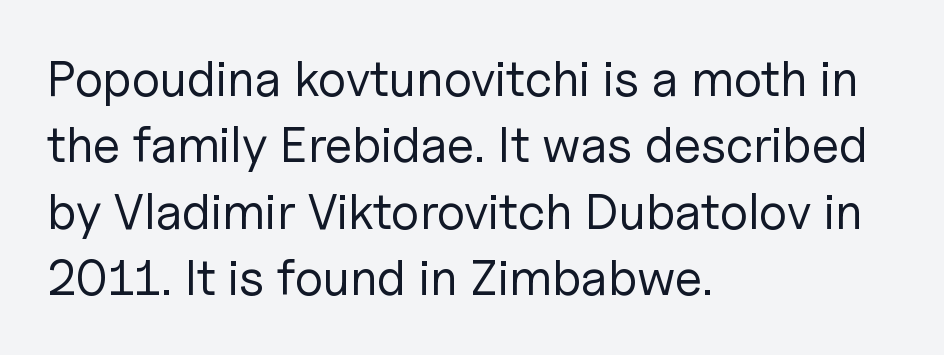
Q: Is the text bold? A: No.
Q: Is the text italic (slanted)? A: No, it is upright.
Q: Is the typeface a serif or a sans-serif typeface? A: Sans-serif.
Q: Is the text underlined? A: No.
Q: How is the paragraph aligned? A: Left-aligned.
Q: Is the spacing between letters normal or unusually wide? A: Normal.
Q: Is the spacing between lines tight, normal or loose? A: Normal.
Q: Width (condensed, normal, or wide)? A: Normal.
Q: Stroke contrast? A: Low.
Q: x-height? A: Medium.
Q: Monospaced? A: No.
